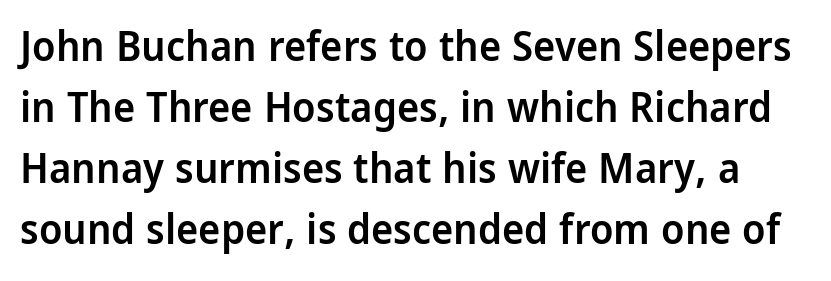
The space beneath each line is pristine and unruled. Default kerning and tracking; the words read as compact shapes. The letters advance in unequal steps, a hallmark of proportional type. Leading matches the norm, producing a regular column.
